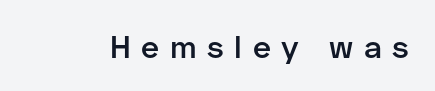
Words appear elongated and porous because spacing is wide. A semibold gives these letters moderate extra thickness, short of bold. You can tell from the bare stems that sans-serif type was used. Just letters on the line, the space beneath them empty.
